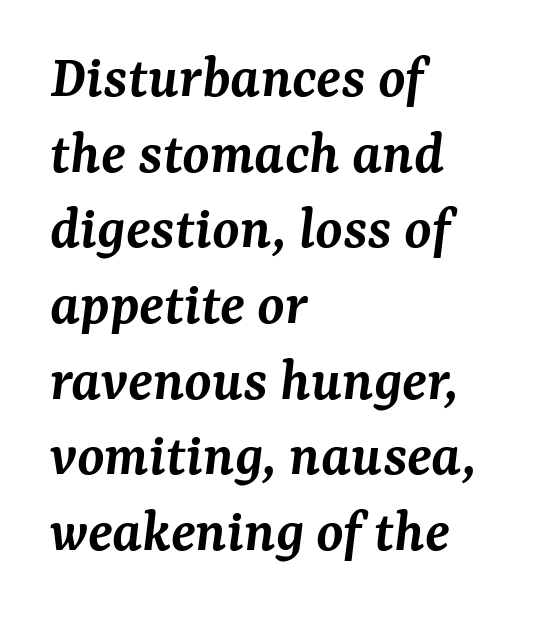
The image shows 62 px semibold serif type, italic (leaning right); set left-aligned, line spacing 1.22x, normal letter spacing, not underlined; medium stroke contrast and a medium x-height.
